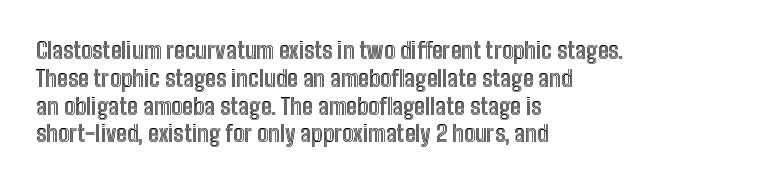
The image shows 23 px text type, upright; set left-aligned, line spacing 1.21x, normal letter spacing, not underlined.
